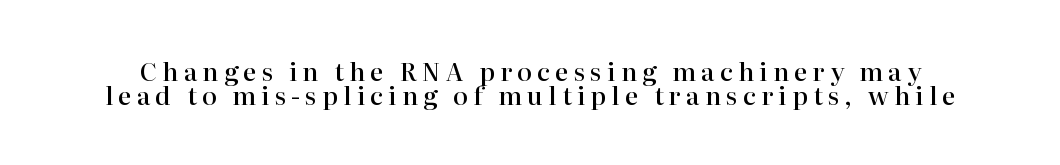
The image shows 25 px text type, upright; set tight line spacing (0.97x), unusually wide letter spacing (+0.21 em), not underlined.
